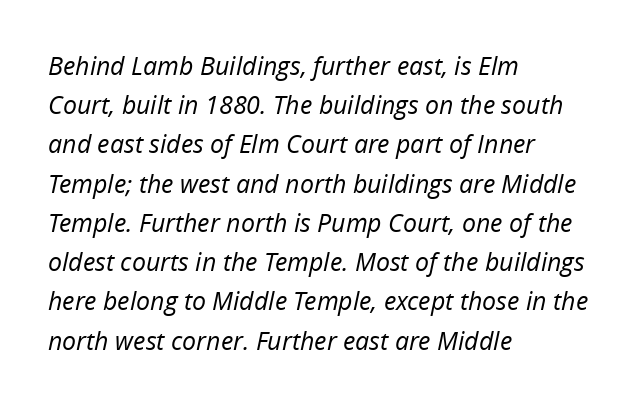
The font is comparable to plain body text, perhaps lighter. Characters follow at the spacing the type designer built in. The glyphs look as if they've been sheared to an angle. The leading is moderate, giving the passage an even texture. Type without underlining.
